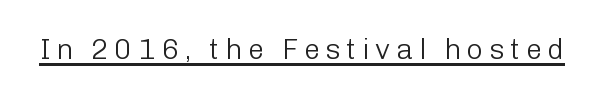
Posture: upright roman. The face used here is proportionally spaced, like ordinary book or web type. Is there an underline? Yes — a line sits under the letters. Nothing sits at the stroke ends, so this counts as sans-serif.
